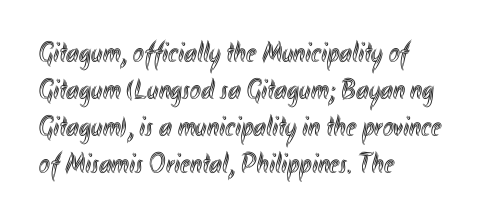
The foot of each line stays bare and open. Notice how the passage keeps a crisp vertical edge on the left only. What stands out about the letter spacing? Nothing — it is the standard amount. Varying glyph widths throughout — classic text-font behaviour. Normally led — the rows are evenly, conventionally spaced.
